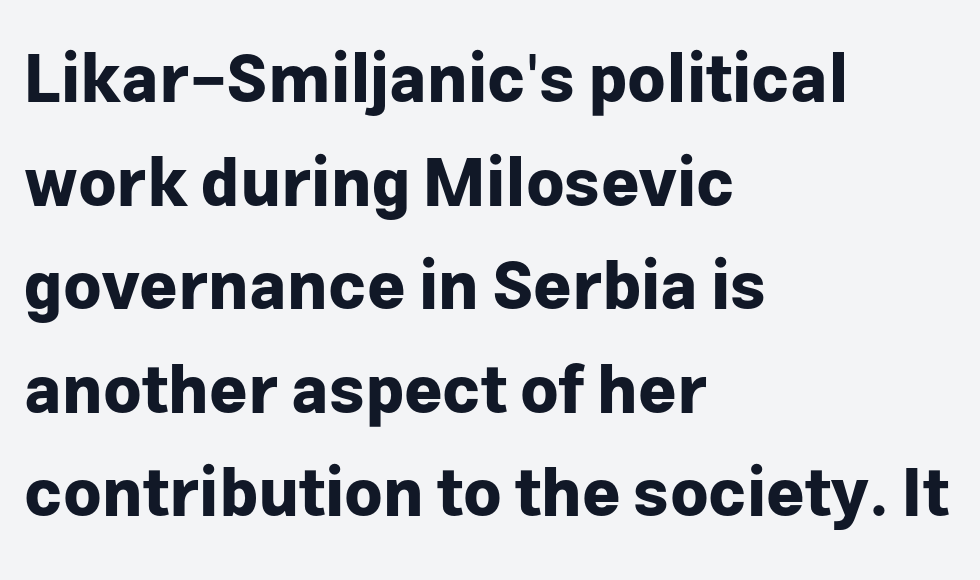
Q: Is the text bold? A: Yes.
Q: Is the text italic (slanted)? A: No, it is upright.
Q: Is the typeface a serif or a sans-serif typeface? A: Sans-serif.
Q: Is the text underlined? A: No.
Q: How is the paragraph aligned? A: Left-aligned.
Q: Is the spacing between letters normal or unusually wide? A: Normal.
Q: Is the spacing between lines tight, normal or loose? A: Normal.
Q: Width (condensed, normal, or wide)? A: Normal.
Q: Stroke contrast? A: Low.
Q: x-height? A: Medium.
Q: Monospaced? A: No.
